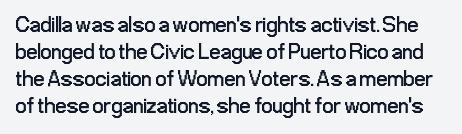
Q: Is the text bold? A: No.
Q: Is the text italic (slanted)? A: No, it is upright.
Q: Is the text underlined? A: No.
Q: Is the spacing between letters normal or unusually wide? A: Normal.
